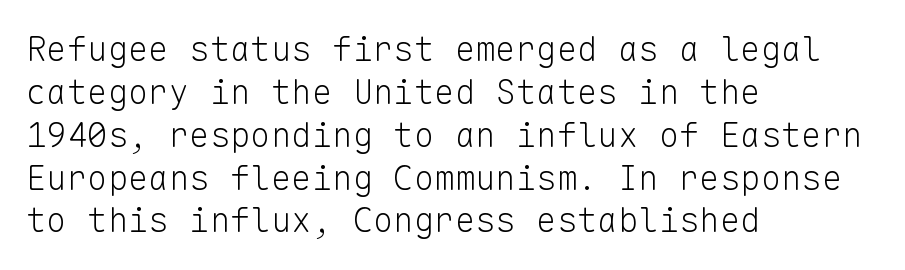
Q: Is the text bold? A: No.
Q: Is the text italic (slanted)? A: No, it is upright.
Q: Is the typeface a serif or a sans-serif typeface? A: Sans-serif.
Q: Is the text underlined? A: No.
Q: How is the paragraph aligned? A: Left-aligned.
Q: Is the spacing between letters normal or unusually wide? A: Normal.
Q: Is the spacing between lines tight, normal or loose? A: Normal.
Q: Width (condensed, normal, or wide)? A: Normal.
Q: Stroke contrast? A: Low.
Q: x-height? A: Medium.
Q: Monospaced? A: Yes.
